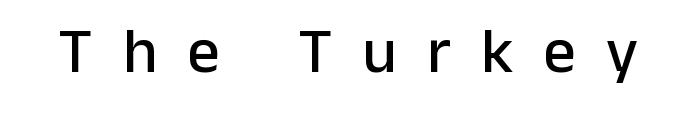
The image shows 64 px sans-serif type, upright; set unusually wide letter spacing (+0.47 em), not underlined; low stroke contrast and a medium x-height.
